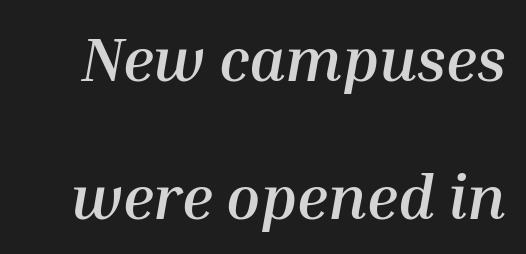
Q: Is the text bold? A: Yes.
Q: Is the text italic (slanted)? A: Yes, it leans right by about 10 degrees.
Q: Is the text underlined? A: No.
Q: Is the spacing between letters normal or unusually wide? A: Normal.
Q: Is the spacing between lines tight, normal or loose? A: Loose.
Q: Width (condensed, normal, or wide)? A: Normal.
Q: Stroke contrast? A: Medium.
Q: x-height? A: Medium.
Q: Monospaced? A: No.
